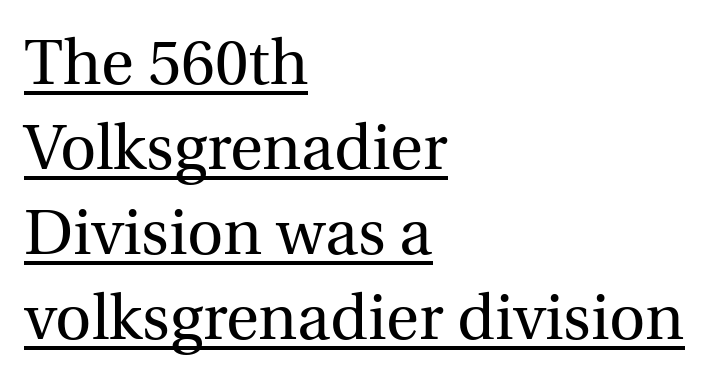
{"serif": "yes", "italic": "no", "bold": "no", "weight": "regular", "width": "normal", "x_height": "medium", "monospaced": "no", "underline": "yes", "align": "left", "line_spacing": "normal", "line_spacing_ratio": 1.35, "letter_spacing": "normal", "letter_spacing_em": 0.0, "glyph_px": 63}
